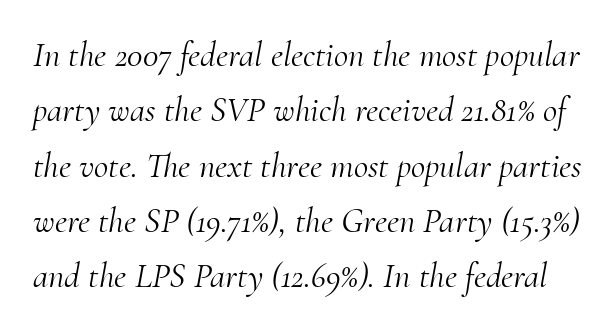
Q: Is the text bold? A: No.
Q: Is the text italic (slanted)? A: Yes, it leans right by about 10 degrees.
Q: Is the typeface a serif or a sans-serif typeface? A: Serif.
Q: Is the text underlined? A: No.
Q: Is the spacing between letters normal or unusually wide? A: Normal.
Q: Is the spacing between lines tight, normal or loose? A: Normal.
Q: Width (condensed, normal, or wide)? A: Normal.
Q: Stroke contrast? A: Medium.
Q: x-height? A: Small.
Q: Monospaced? A: No.
